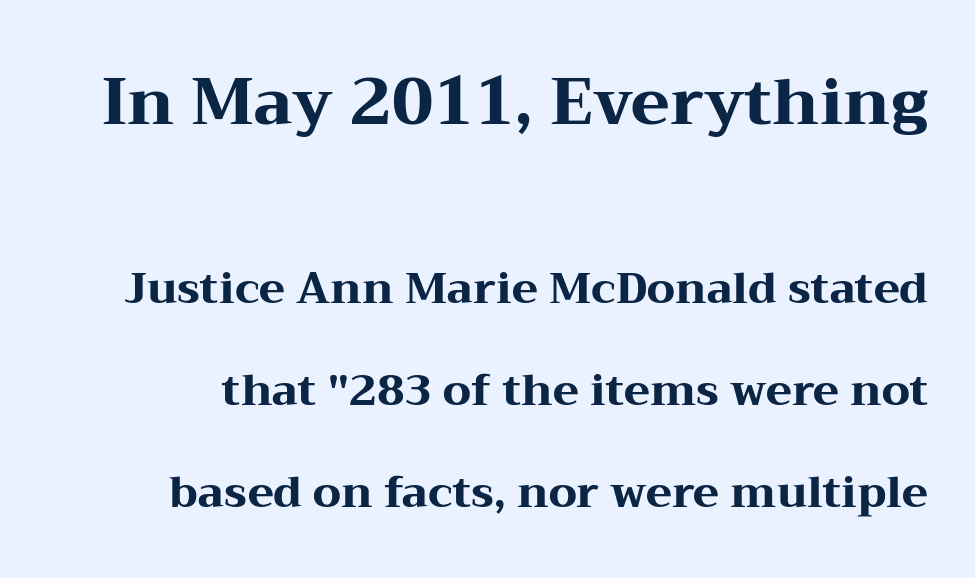
The image shows 64 px heavy, wide serif type, upright; set loose line spacing (2.38x), normal letter spacing, not underlined; the first (top) block is 1.49x larger; medium stroke contrast and a medium x-height.
